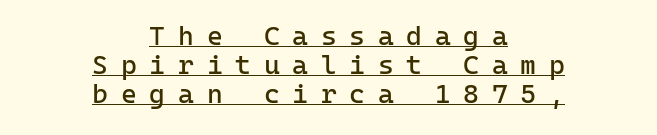
The image shows 27 px text type, upright; set centered, tight line spacing (1.08x), unusually wide letter spacing (+0.47 em), underlined.
